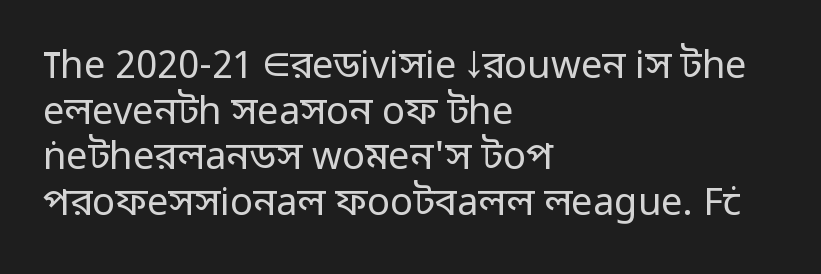
Q: Is the text bold? A: No.
Q: Is the text italic (slanted)? A: No, it is upright.
Q: Is the typeface a serif or a sans-serif typeface? A: Sans-serif.
Q: Is the text underlined? A: No.
Q: How is the paragraph aligned? A: Left-aligned.
Q: Is the spacing between letters normal or unusually wide? A: Normal.
Q: Width (condensed, normal, or wide)? A: Normal.
Q: Stroke contrast? A: Low.
Q: x-height? A: Medium.
Q: Monospaced? A: No.
